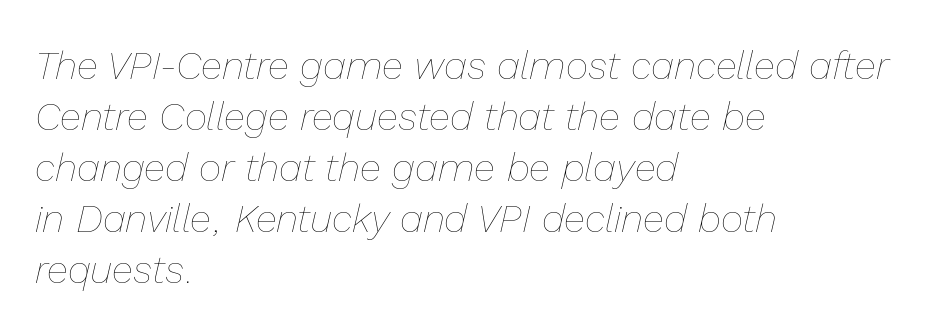
Q: Is the text bold? A: No.
Q: Is the text italic (slanted)? A: Yes, it leans right by about 13 degrees.
Q: Is the text underlined? A: No.
Q: How is the paragraph aligned? A: Left-aligned.
Q: Is the spacing between letters normal or unusually wide? A: Normal.
Q: Is the spacing between lines tight, normal or loose? A: Normal.
Q: Width (condensed, normal, or wide)? A: Normal.
Q: Stroke contrast? A: Low.
Q: x-height? A: Medium.
Q: Monospaced? A: No.
